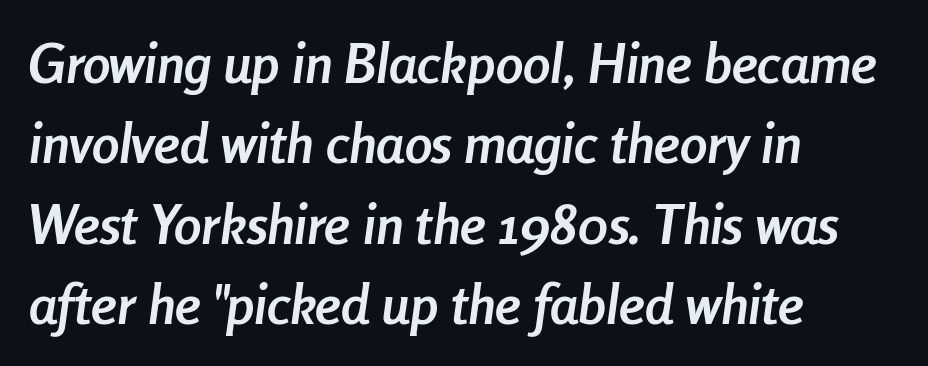
{"italic": "yes", "lean": "right", "slant_degrees": 8, "bold": "yes", "weight": "semibold", "width": "condensed", "stroke_contrast": "low", "x_height": "medium", "monospaced": "no", "underline": "no", "align": "left", "line_spacing": "normal", "line_spacing_ratio": 1.46, "letter_spacing": "normal", "letter_spacing_em": 0.0, "glyph_px": 55}
